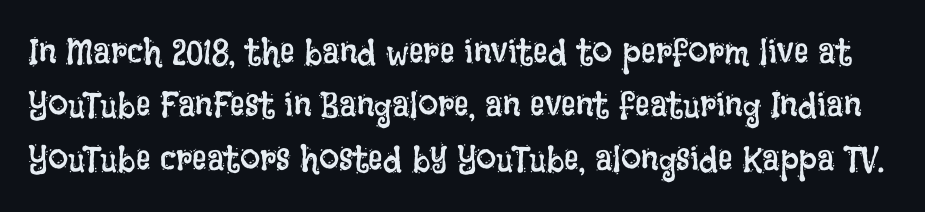
Each letter keeps its own natural width here, so spacing adapts to shape. The lettering stays uniformly vertical, giving the passage a roman look. The block of text has a typical density, with ordinary space between rows. Unbolded letterforms with no extra heft. Observe the ordinary spacing: letters are neighbours, not strangers. The foot of each line stays bare and open.
